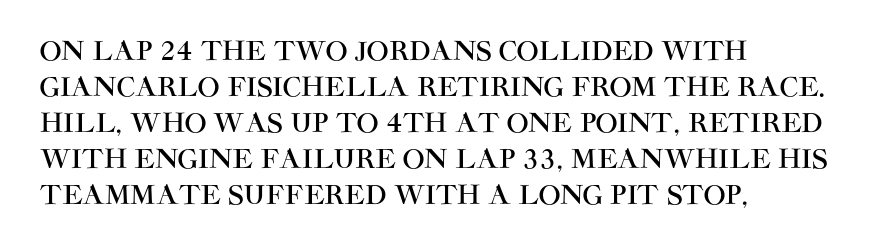
This is roman type, the default non-slanted kind. Standard letterfit; no display-style spreading of the glyphs. Evenly set lines give the paragraph a standard silhouette. The specimen omits any rule beneath the text block's lines. The paragraph shown leans on its left margin.
